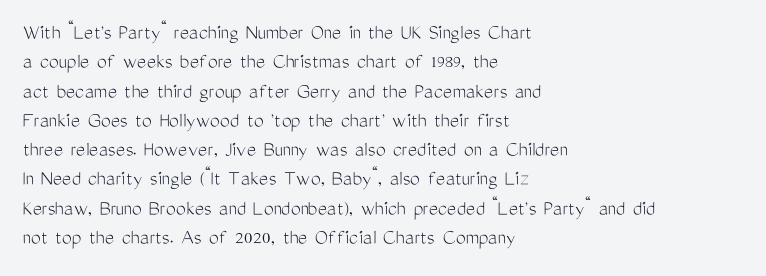
Caption: face not bold, strokes unweighted. Whoever set this chose a conventional vertical rhythm. This sample uses plain, unmodified letter spacing. The lettering stays uniformly vertical, giving the passage a roman look. Rule under the text: the space is simply empty.
